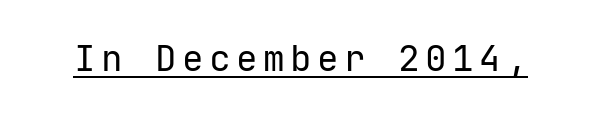
Q: Is the text bold? A: No.
Q: Is the text italic (slanted)? A: No, it is upright.
Q: Is the typeface a serif or a sans-serif typeface? A: Sans-serif.
Q: Is the text underlined? A: Yes.
Q: Width (condensed, normal, or wide)? A: Normal.
Q: Stroke contrast? A: Low.
Q: x-height? A: Medium.
Q: Monospaced? A: Yes.
